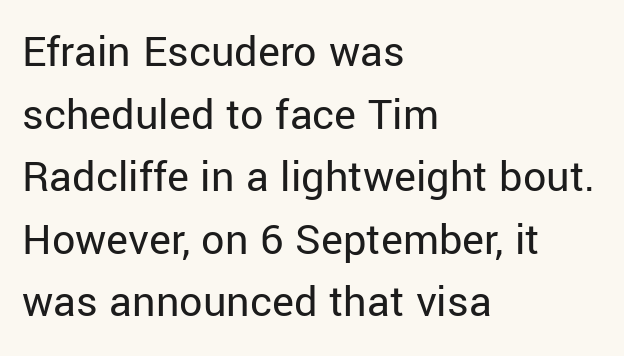
A bare baseline throughout the passage. The letters look calm and open, with moderate or lighter stems. Italic? Not at all — the glyphs are vertical. The passage shown stacks its lines at a standard gap. The rendering uses natural spacing where letterforms have individual widths. The rag falls on the right side of this text block.
